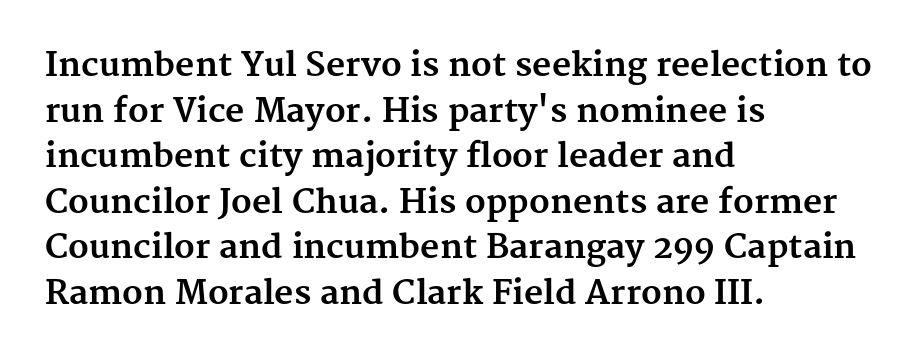
This sample keeps an unexceptional amount of space between lines. The lettering stays uniformly vertical, giving the passage a roman look. A typesetter would label this face a serif. The font is running at its bold setting.
